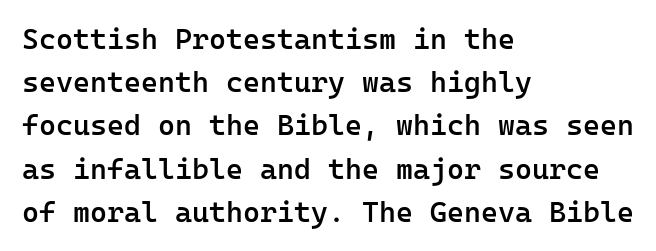
The image shows 29 px semibold sans-serif type, upright, monospaced; set left-aligned, normal line spacing (1.49x), normal letter spacing, not underlined; low stroke contrast and a medium x-height.
